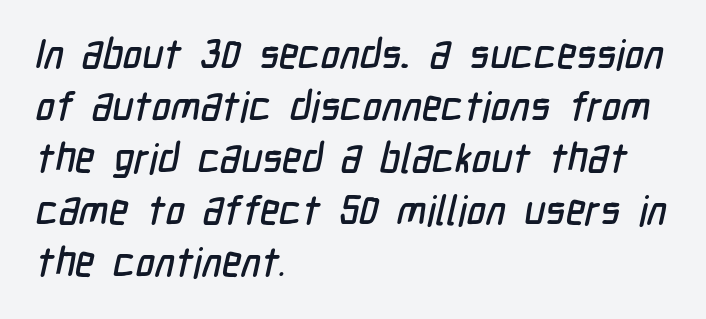
The paragraph shown leans on its left margin. Honestly, the letter spacing is just normal — you wouldn't notice it. The passage shown is typed in a proportional face where columns would drift. This rendering employs a face without finishing strokes, i.e., a sans-serif. A bare baseline throughout the passage.
